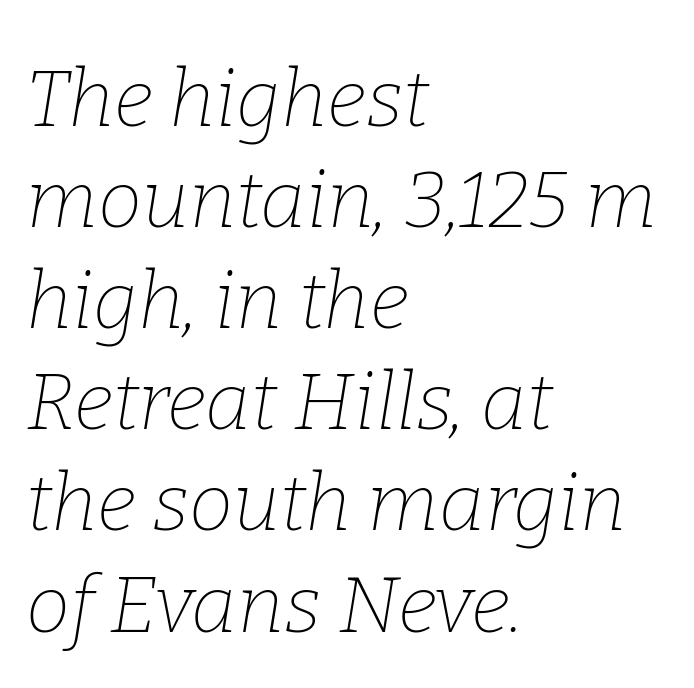
The letterforms sit at book weight or below. The rendering keeps characters at their native spacing. The lines sit at an ordinary, default distance from one another. The passage shown is not underscored anywhere. The axis of the letterforms is tilted away from vertical. This is serif lettering, the kind often seen in printed books.
